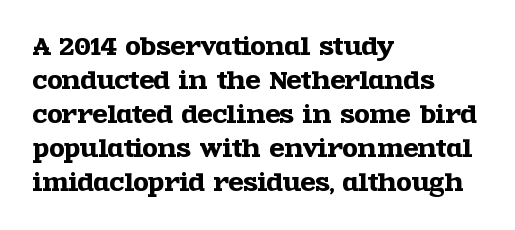
Students, observe: this is what conventionally led text looks like. This sample uses an upright cut, with every glyph sitting square on the baseline. A clean baseline with only descenders dipping below it. Each word holds together tightly as a unit, with standard inter-letter gaps.
